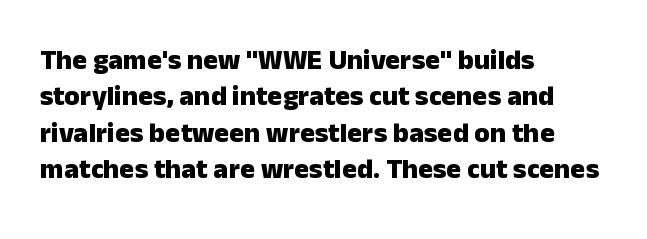
The image shows 28 px heavy sans-serif type, upright; set left-aligned, normal line spacing (1.3x), normal letter spacing, not underlined; low stroke contrast and a medium x-height.
